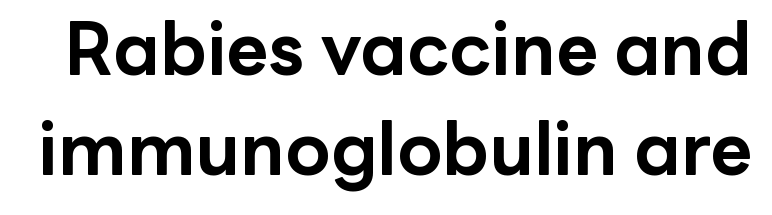
Q: Is the text bold? A: Yes.
Q: Is the text italic (slanted)? A: No, it is upright.
Q: Is the typeface a serif or a sans-serif typeface? A: Sans-serif.
Q: Is the text underlined? A: No.
Q: Is the spacing between letters normal or unusually wide? A: Normal.
Q: Is the spacing between lines tight, normal or loose? A: Normal.
Q: Width (condensed, normal, or wide)? A: Normal.
Q: Stroke contrast? A: Low.
Q: x-height? A: Medium.
Q: Monospaced? A: No.
